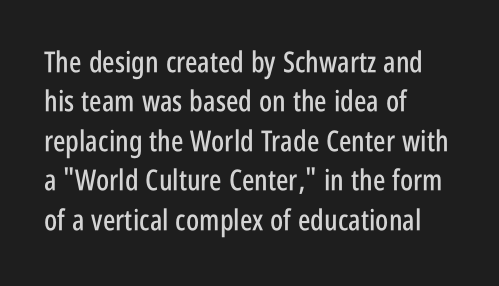
The zone under the glyphs is completely vacant. These lines sit exactly where default settings would place them. The gaps between neighbouring characters are ordinary and unremarkable. The lines are quadded left.
